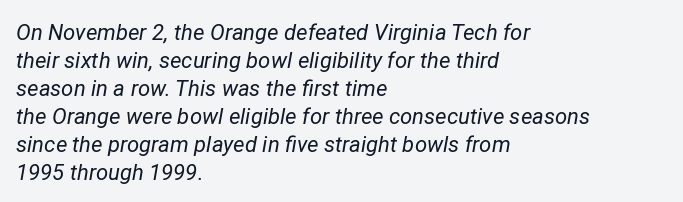
The image shows 22 px text type, italic (leaning right); set left-aligned, normal line spacing (1.27x), normal letter spacing, not underlined.
